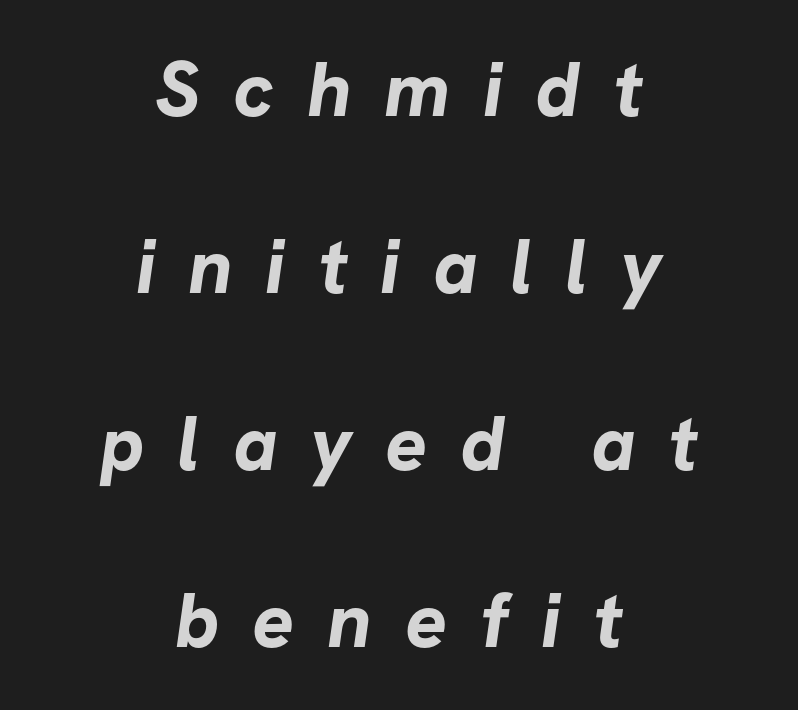
Q: Is the text bold? A: Yes.
Q: Is the typeface a serif or a sans-serif typeface? A: Sans-serif.
Q: Is the text underlined? A: No.
Q: How is the paragraph aligned? A: Centered.
Q: Is the spacing between letters normal or unusually wide? A: Unusually wide.
Q: Is the spacing between lines tight, normal or loose? A: Loose.
Q: Width (condensed, normal, or wide)? A: Normal.
Q: Stroke contrast? A: Low.
Q: x-height? A: Medium.
Q: Monospaced? A: No.
